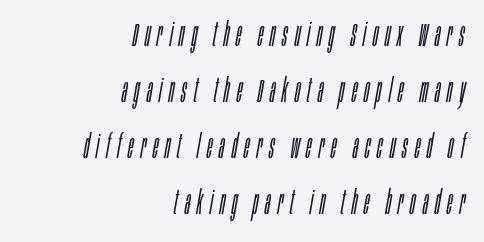
Here the designer chose a conventional face with non-uniform glyph widths. You can tell it's italic because the verticals aren't actually vertical. Caption: expanded tracking, letters set apart. Regular leading. The weight tops out at a normal text grade. Just letters on the line, the space beneath them empty.
